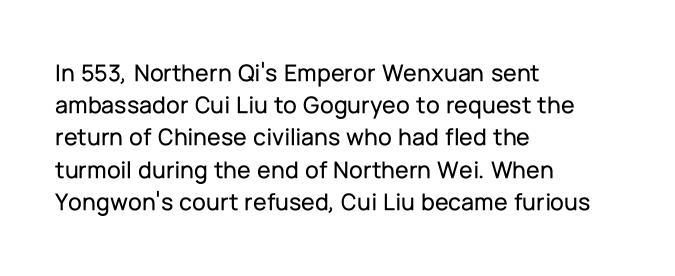
{"italic": "no", "underline": "no", "align": "left", "line_spacing": "normal", "line_spacing_ratio": 1.29, "letter_spacing": "normal", "letter_spacing_em": 0.0, "glyph_px": 25}
